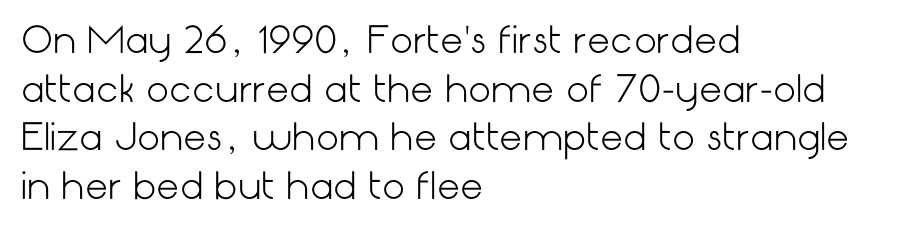
Quick note: not italic, upright. Caption: standard tracking, unaltered. Grotesque or geometric, the face here clearly has no serifs. Words float on clear page, feet unadorned.
